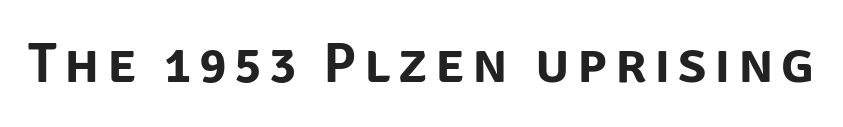
Q: Is the text italic (slanted)? A: No, it is upright.
Q: Is the typeface a serif or a sans-serif typeface? A: Sans-serif.
Q: Is the text underlined? A: No.
Q: Width (condensed, normal, or wide)? A: Normal.
Q: Stroke contrast? A: Low.
Q: x-height? A: Large.
Q: Monospaced? A: No.
